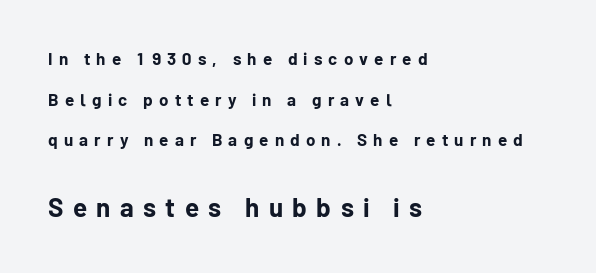
The image shows 26 px bold type, upright; set left-aligned, loose line spacing (2.39x), unusually wide letter spacing (+0.36 em), not underlined; the second (bottom) block is 1.53x larger.
